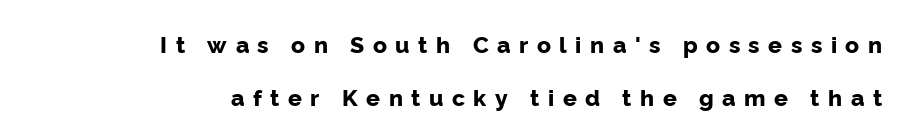
The image shows 23 px bold type, upright; set right-aligned, loose line spacing (2.32x), unusually wide letter spacing (+0.37 em), not underlined.
